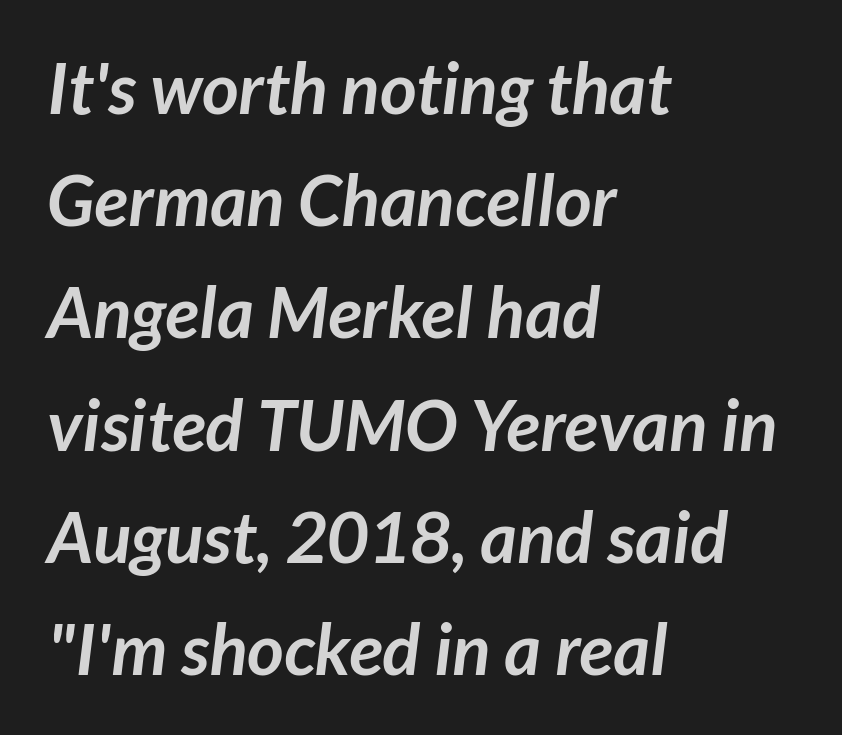
Q: Is the text bold? A: Yes.
Q: Is the typeface a serif or a sans-serif typeface? A: Sans-serif.
Q: Is the text underlined? A: No.
Q: How is the paragraph aligned? A: Left-aligned.
Q: Is the spacing between letters normal or unusually wide? A: Normal.
Q: Is the spacing between lines tight, normal or loose? A: Normal.
Q: Width (condensed, normal, or wide)? A: Normal.
Q: Stroke contrast? A: Low.
Q: x-height? A: Medium.
Q: Monospaced? A: No.
